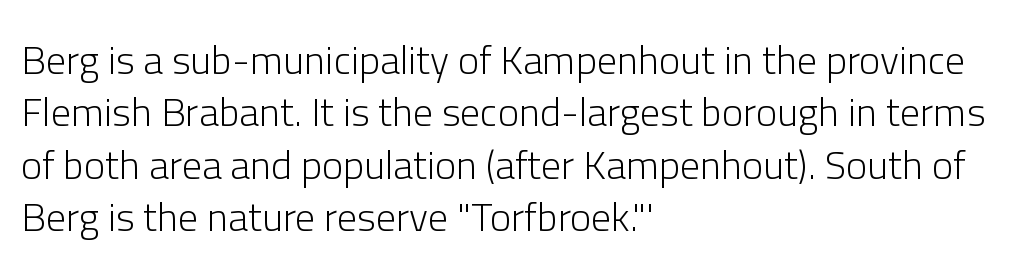
{"serif": "no", "italic": "no", "bold": "no", "weight": "light", "width": "normal", "stroke_contrast": "low", "x_height": "medium", "monospaced": "no", "underline": "no", "align": "left", "line_spacing": "normal", "line_spacing_ratio": 1.31, "letter_spacing": "normal", "letter_spacing_em": 0.0, "glyph_px": 40}
